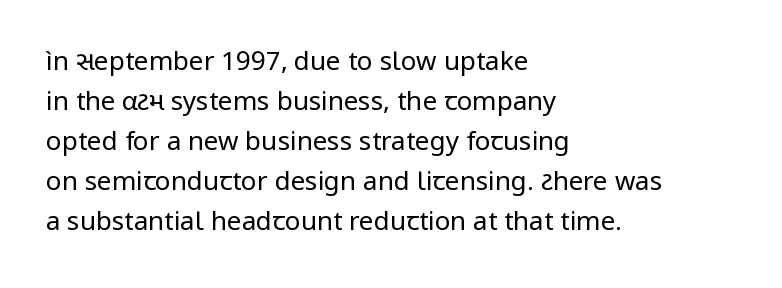
{"italic": "no", "bold": "no", "underline": "no", "align": "left", "line_spacing": "normal", "line_spacing_ratio": 1.54, "letter_spacing": "normal", "letter_spacing_em": 0.0, "glyph_px": 26}
